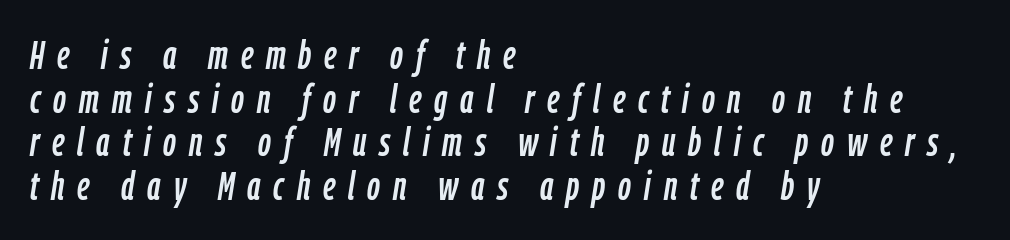
Q: Is the text italic (slanted)? A: Yes, it leans right by about 9 degrees.
Q: Is the text underlined? A: No.
Q: How is the paragraph aligned? A: Left-aligned.
Q: Is the spacing between letters normal or unusually wide? A: Unusually wide.
Q: Is the spacing between lines tight, normal or loose? A: Tight.
Q: Width (condensed, normal, or wide)? A: Condensed.
Q: Stroke contrast? A: Low.
Q: x-height? A: Medium.
Q: Monospaced? A: No.
